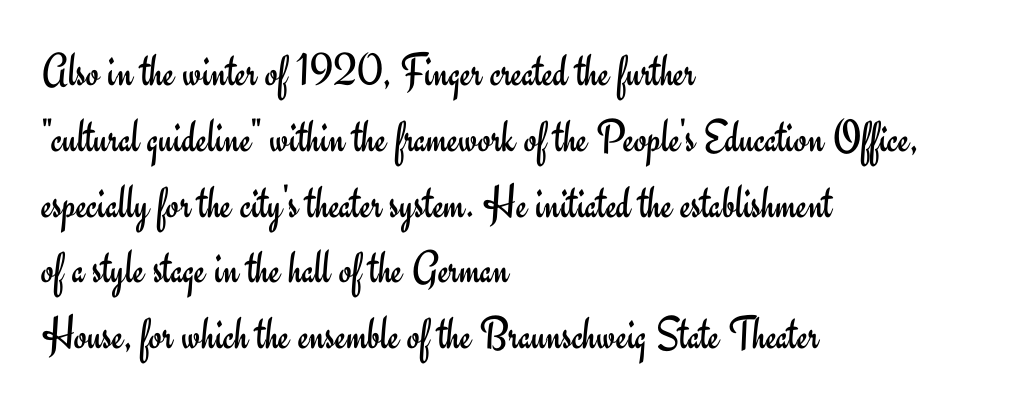
Q: Is the text bold? A: No.
Q: Is the text italic (slanted)? A: Yes.
Q: Is the typeface a serif or a sans-serif typeface? A: Sans-serif.
Q: Is the text underlined? A: No.
Q: How is the paragraph aligned? A: Left-aligned.
Q: Is the spacing between letters normal or unusually wide? A: Normal.
Q: Is the spacing between lines tight, normal or loose? A: Normal.
Q: Width (condensed, normal, or wide)? A: Normal.
Q: Stroke contrast? A: Low.
Q: x-height? A: Small.
Q: Monospaced? A: No.
